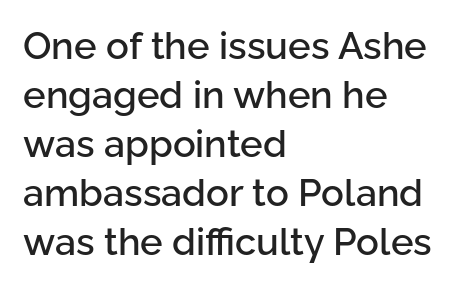
Each letter keeps its own natural width here, so spacing adapts to shape. Vertically, the passage feels balanced, rows spaced as you'd expect. Underlining? Definitely not there. Quick note: not italic, upright. Inter-character spacing is left at the font's built-in metrics. Alignment: flush left.
